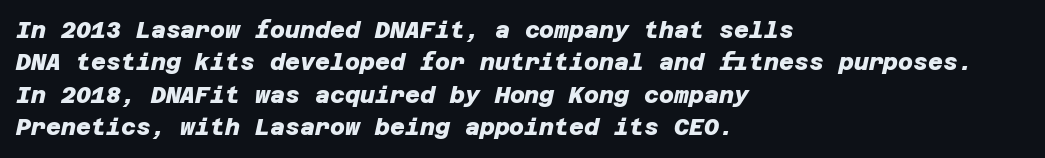
Teacher's note: observe the even left margin — that is flush-left alignment. This is heavy type, rendered in bold. Compared with typical body copy, the letter spacing here is the same. Is there much room between lines? A standard amount, neither cramped nor airy. Lines of text with bare space underneath.
